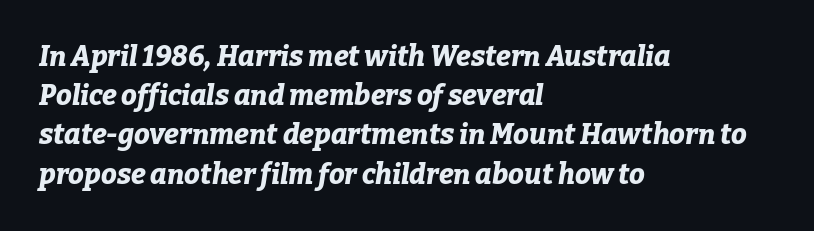
Only glyphs here, with clear space below each row. Set as a true bold cut, around the 700 mark. Is the letter spacing exaggerated? No — it looks like the ordinary default. The axis of the letterforms is tilted away from vertical. Horizontal alignment here is leftward, the default for most running prose.
